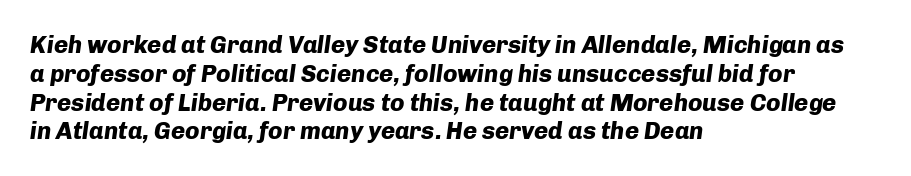
Rule under the text: the space is simply empty. The paragraph shown leans on its left margin. Style check: oblique. Nothing unusual about the tracking: characters are spaced as the font intends. These lines carry a lot of weight — the face is fully bold.
